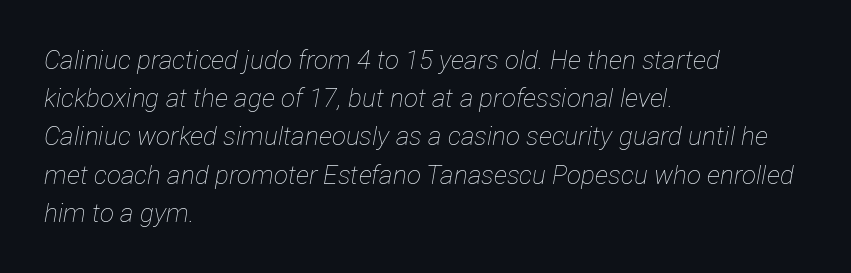
The image shows 26 px text type, italic (leaning right); set left-aligned, normal line spacing (1.47x), normal letter spacing, not underlined.
